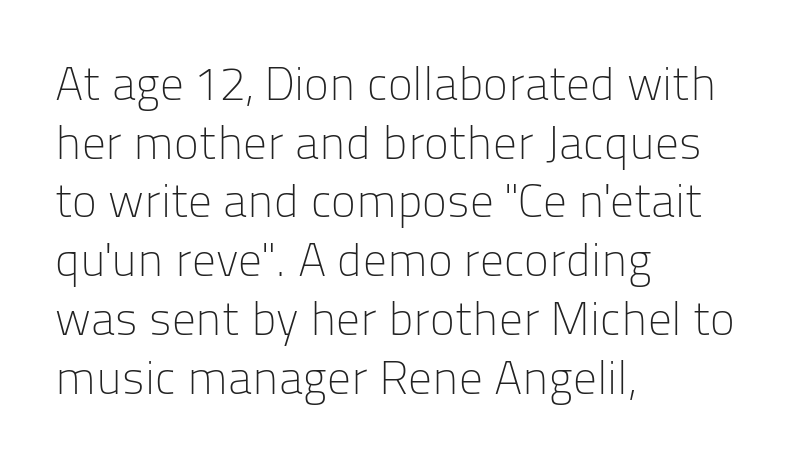
Q: Is the text bold? A: No.
Q: Is the text italic (slanted)? A: No, it is upright.
Q: Is the typeface a serif or a sans-serif typeface? A: Sans-serif.
Q: Is the text underlined? A: No.
Q: How is the paragraph aligned? A: Left-aligned.
Q: Is the spacing between letters normal or unusually wide? A: Normal.
Q: Is the spacing between lines tight, normal or loose? A: Normal.
Q: Width (condensed, normal, or wide)? A: Normal.
Q: Stroke contrast? A: Low.
Q: x-height? A: Medium.
Q: Monospaced? A: No.
